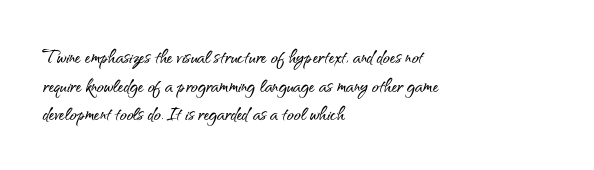
Q: Is the text italic (slanted)? A: Yes.
Q: Is the text underlined? A: No.
Q: How is the paragraph aligned? A: Left-aligned.
Q: Is the spacing between letters normal or unusually wide? A: Normal.
